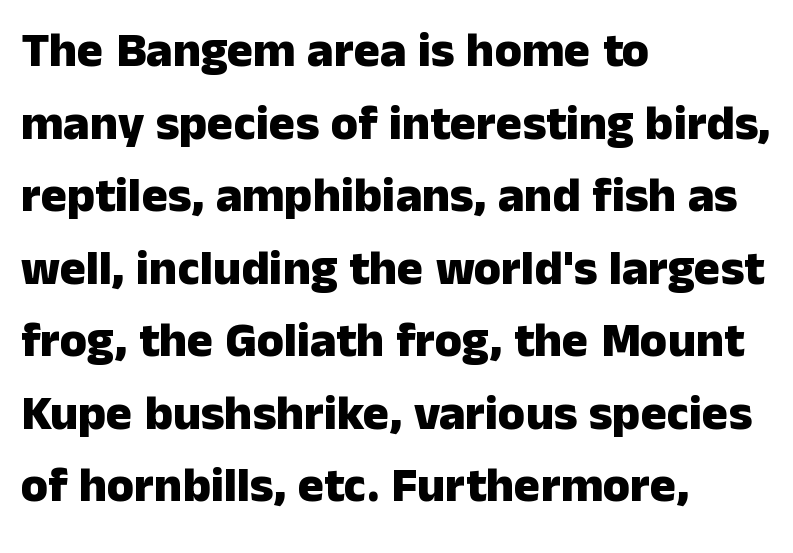
Q: Is the text bold? A: Yes.
Q: Is the text italic (slanted)? A: No, it is upright.
Q: Is the typeface a serif or a sans-serif typeface? A: Sans-serif.
Q: Is the text underlined? A: No.
Q: How is the paragraph aligned? A: Left-aligned.
Q: Is the spacing between letters normal or unusually wide? A: Normal.
Q: Is the spacing between lines tight, normal or loose? A: Normal.
Q: Width (condensed, normal, or wide)? A: Normal.
Q: Stroke contrast? A: Low.
Q: x-height? A: Medium.
Q: Monospaced? A: No.
